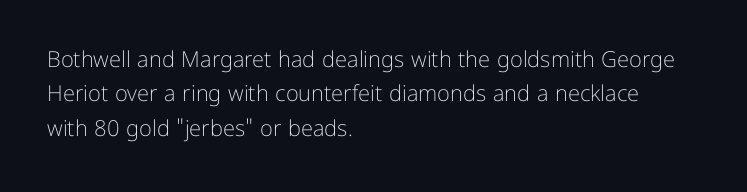
The specimen reads as upright at a glance. Is the stroke heavy? The answer is a plain regular-or-lighter. Clear beneath every line of the passage. Notice how descenders clear the ascenders below comfortably — that's standard leading.
